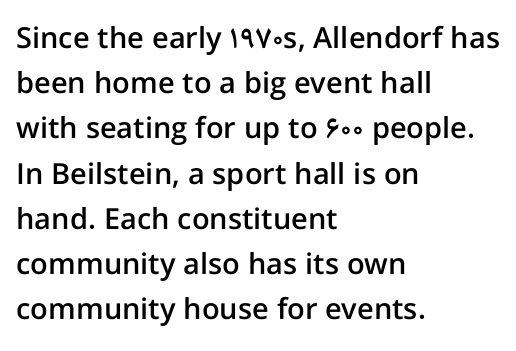
Does the leading feel generous? No, just average. How heavy is the stroke? Medium-heavy — a semibold, shy of bold. You could not count columns in this text — the font is proportionally spaced. Is the letter spacing exaggerated? No — it looks like the ordinary default.
